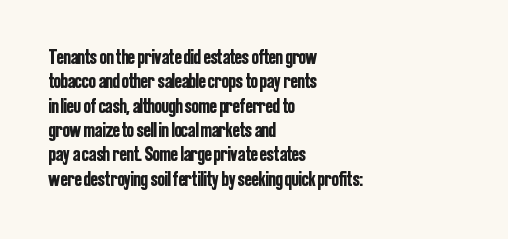
The axis of the letterforms is exactly vertical. The gaps between neighbouring characters are ordinary and unremarkable. Line beginnings align vertically; line endings do not. The foot of each line stays bare and open.
